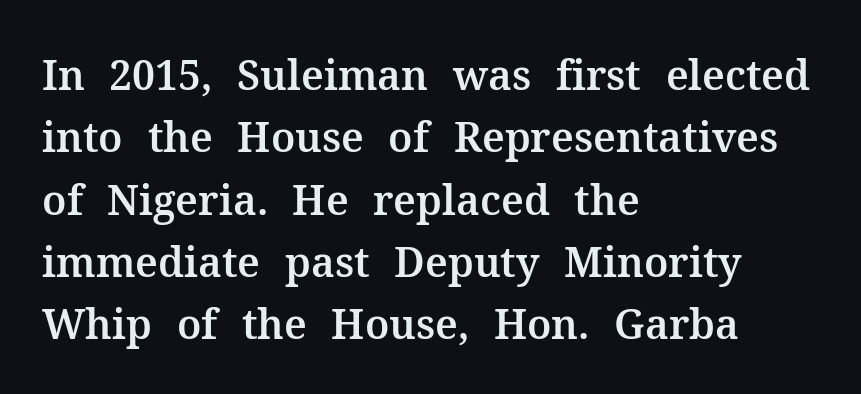
The image shows 41 px serif type, upright; set left-aligned, normal line spacing (1.52x), normal letter spacing, not underlined; medium stroke contrast and a medium x-height.
